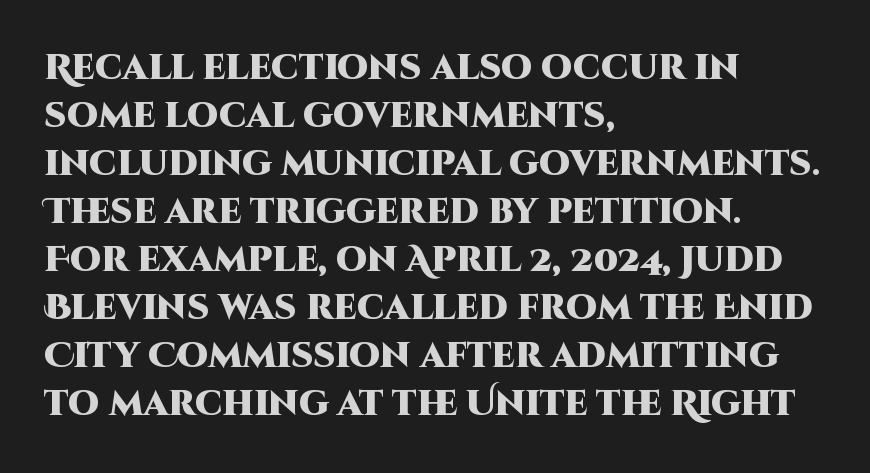
Q: Is the text bold? A: Yes.
Q: Is the text italic (slanted)? A: No, it is upright.
Q: Is the typeface a serif or a sans-serif typeface? A: Sans-serif.
Q: Is the text underlined? A: No.
Q: How is the paragraph aligned? A: Left-aligned.
Q: Is the spacing between letters normal or unusually wide? A: Normal.
Q: Is the spacing between lines tight, normal or loose? A: Normal.
Q: Width (condensed, normal, or wide)? A: Normal.
Q: Stroke contrast? A: High.
Q: x-height? A: Large.
Q: Monospaced? A: No.
